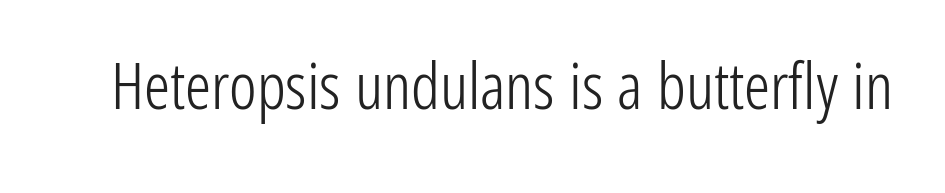
Q: Is the text bold? A: No.
Q: Is the text italic (slanted)? A: No, it is upright.
Q: Is the typeface a serif or a sans-serif typeface? A: Sans-serif.
Q: Is the text underlined? A: No.
Q: Is the spacing between letters normal or unusually wide? A: Normal.
Q: Width (condensed, normal, or wide)? A: Condensed.
Q: Stroke contrast? A: Low.
Q: x-height? A: Medium.
Q: Monospaced? A: No.
